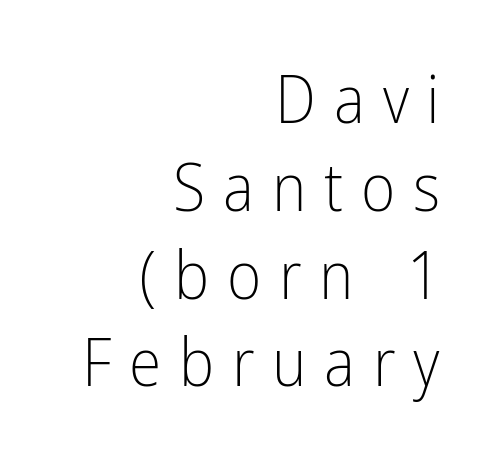
Q: Is the text bold? A: No.
Q: Is the text italic (slanted)? A: No, it is upright.
Q: Is the typeface a serif or a sans-serif typeface? A: Sans-serif.
Q: Is the text underlined? A: No.
Q: How is the paragraph aligned? A: Right-aligned.
Q: Is the spacing between letters normal or unusually wide? A: Unusually wide.
Q: Is the spacing between lines tight, normal or loose? A: Normal.
Q: Width (condensed, normal, or wide)? A: Condensed.
Q: Stroke contrast? A: Low.
Q: x-height? A: Medium.
Q: Monospaced? A: No.
